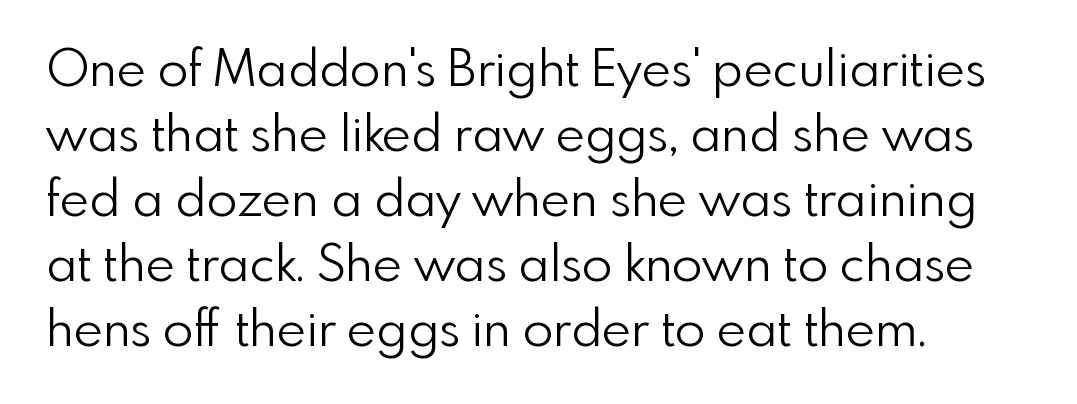
A classic flush-left, rag-right setting is used for this passage. Honestly, there is no underline to notice here at all. The tracking reads as untouched default to a designer's eye. Vertical spacing — default.
